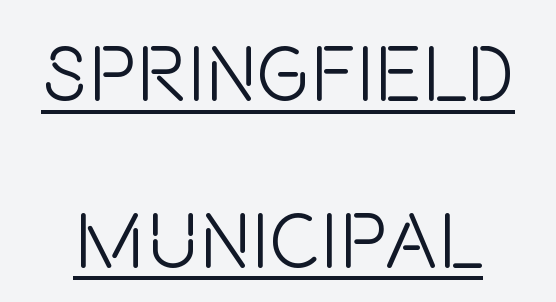
The image shows 79 px light, condensed sans-serif type, upright; set loose line spacing (2.11x), normal letter spacing, underlined; low stroke contrast and a large x-height.
